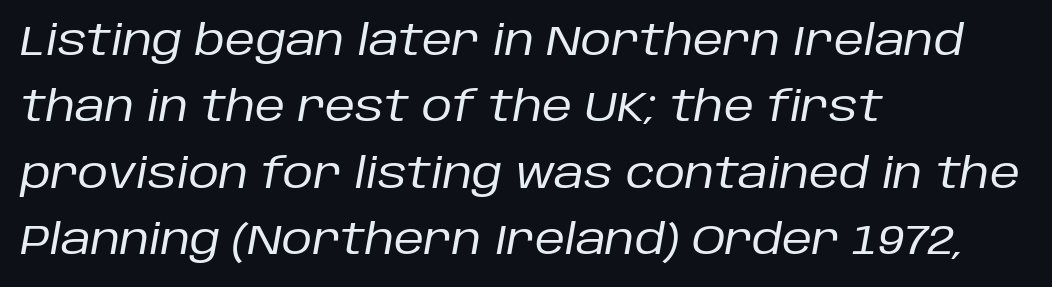
Teacher's note: observe the even left margin — that is flush-left alignment. The letters advance in unequal steps, a hallmark of proportional type. Rows of type keep a routine distance in the vertical direction. Lines of text with bare space underneath. Students, note that the glyphs here touch the page at normal intervals. The passage shown is not bold in any degree.
